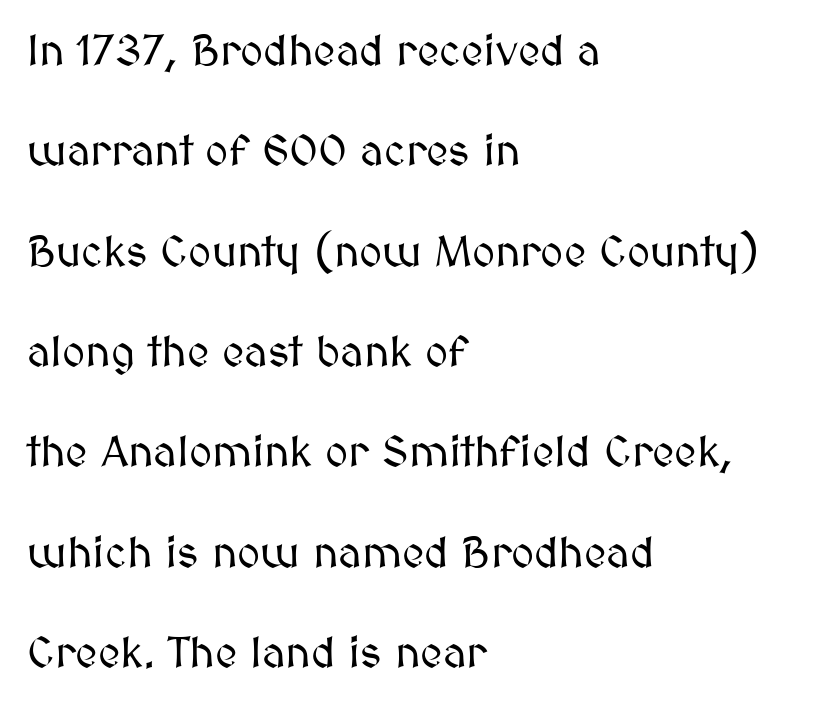
Glyph-to-glyph distance matches everyday printed text. Anything drawn beneath the words? Only blank space. A typesetter would call this leading open, well beyond the default. The font's upright variant was chosen for this text. Proportional: the letters do not fall into vertical columns. Each line starts at the same left margin while the right side varies.
